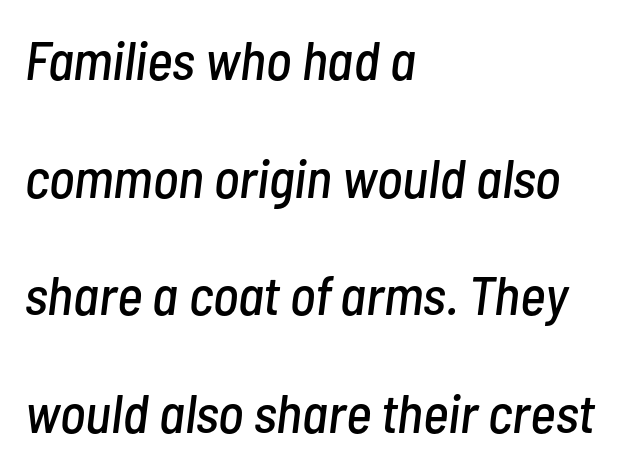
Descender tails drop into unmarked territory. It's the slanting kind of type. Each letter keeps its own natural width here, so spacing adapts to shape. This rendering leaves character spacing at its baseline value. Does the copy run flush right? No — it runs flush left.
